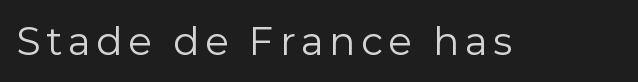
Q: Is the text bold? A: No.
Q: Is the text italic (slanted)? A: No, it is upright.
Q: Is the typeface a serif or a sans-serif typeface? A: Sans-serif.
Q: Is the text underlined? A: No.
Q: Width (condensed, normal, or wide)? A: Normal.
Q: x-height? A: Medium.
Q: Monospaced? A: No.
